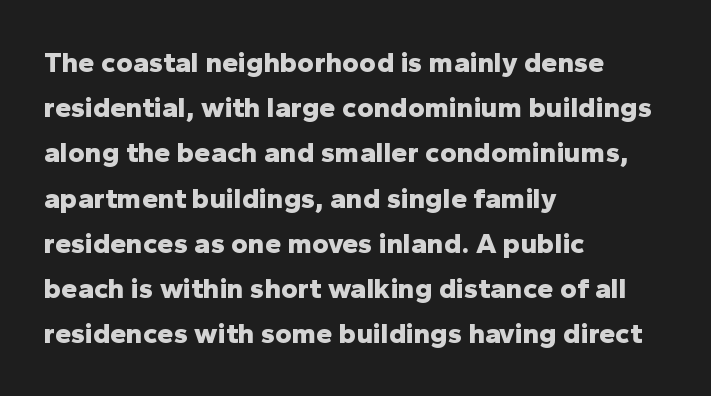
{"serif": "no", "italic": "no", "bold": "yes", "weight": "bold", "width": "normal", "stroke_contrast": "low", "x_height": "medium", "monospaced": "no", "underline": "no", "align": "left", "line_spacing": "normal", "line_spacing_ratio": 1.56, "letter_spacing": "normal", "letter_spacing_em": 0.0, "glyph_px": 29}
